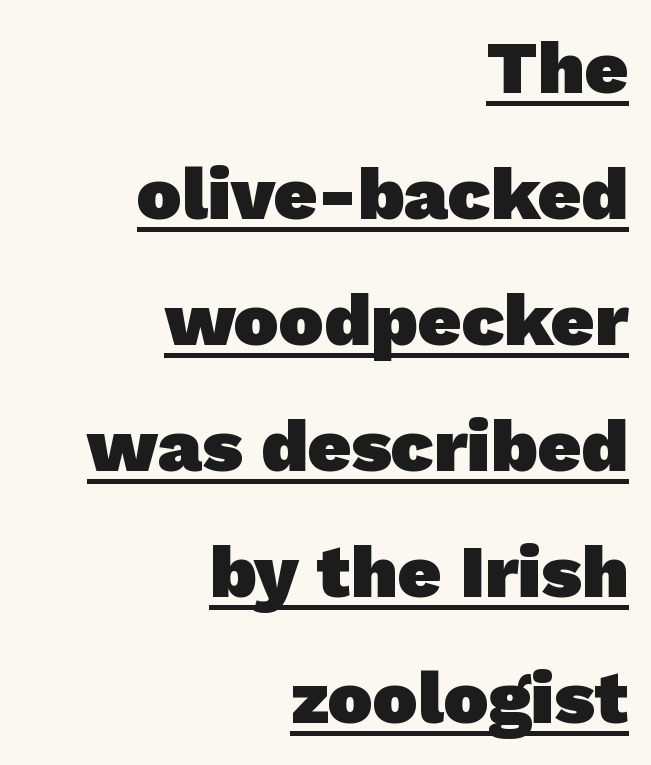
{"serif": "no", "bold": "yes", "weight": "heavy", "width": "normal", "stroke_contrast": "low", "x_height": "medium", "monospaced": "no", "underline": "yes", "align": "right", "line_spacing": "normal", "line_spacing_ratio": 1.68, "letter_spacing": "normal", "letter_spacing_em": 0.0, "glyph_px": 75}
